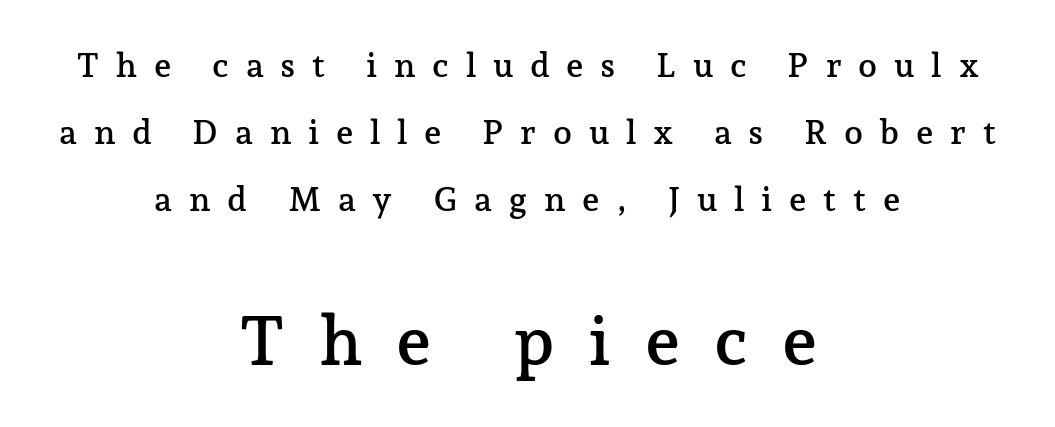
Q: Is the text italic (slanted)? A: No, it is upright.
Q: Is the typeface a serif or a sans-serif typeface? A: Serif.
Q: Is the text underlined? A: No.
Q: How is the paragraph aligned? A: Centered.
Q: Is the spacing between letters normal or unusually wide? A: Unusually wide.
Q: Is the spacing between lines tight, normal or loose? A: Loose.
Q: Which block of text is set in a larger size, the first (top) or the second (bottom)? A: The second (bottom) one.
Q: Width (condensed, normal, or wide)? A: Normal.
Q: Stroke contrast? A: Low.
Q: x-height? A: Medium.
Q: Monospaced? A: No.
